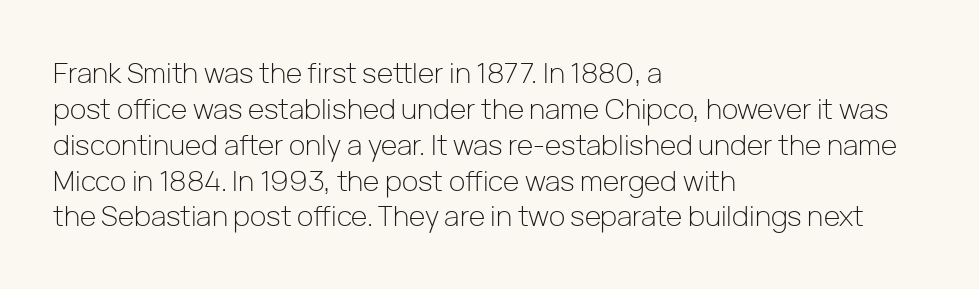
Q: Is the text bold? A: No.
Q: Is the text italic (slanted)? A: No, it is upright.
Q: Is the typeface a serif or a sans-serif typeface? A: Sans-serif.
Q: Is the text underlined? A: No.
Q: How is the paragraph aligned? A: Left-aligned.
Q: Is the spacing between letters normal or unusually wide? A: Normal.
Q: Is the spacing between lines tight, normal or loose? A: Normal.
Q: Width (condensed, normal, or wide)? A: Normal.
Q: Stroke contrast? A: Low.
Q: x-height? A: Medium.
Q: Monospaced? A: No.
